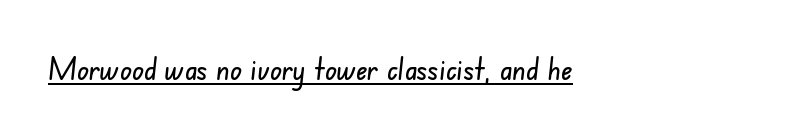
{"serif": "no", "width": "condensed", "stroke_contrast": "low", "x_height": "small", "monospaced": "no", "underline": "yes", "align": "left", "letter_spacing": "normal", "letter_spacing_em": 0.0, "glyph_px": 31}
